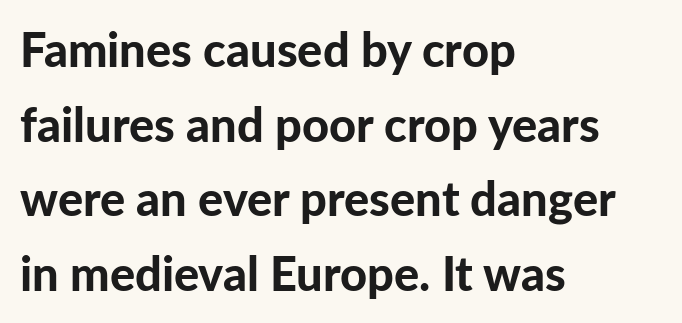
The passage shown is emphatically bold. This sample uses a sans-serif face. Notice how the stems are strictly vertical — no italics here. Line starts are locked; line ends wander. The horizontal fit of the characters is conventional and even. Line spacing here is normal.
